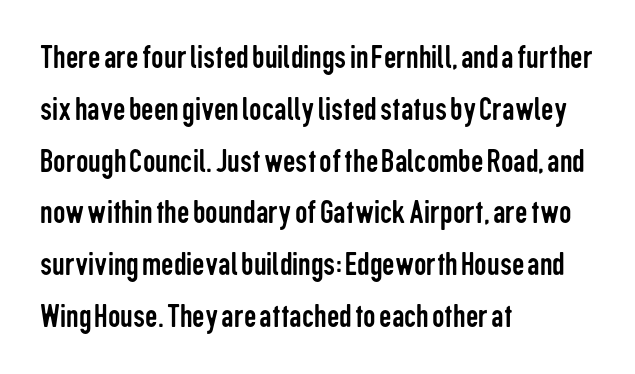
The rendering anchors every line to the left-hand side. The baseline area is clear. Varying glyph widths throughout — classic text-font behaviour. Weight: in the light-to-regular range. Observe the absence of serifs on each vertical stroke in this sample.
